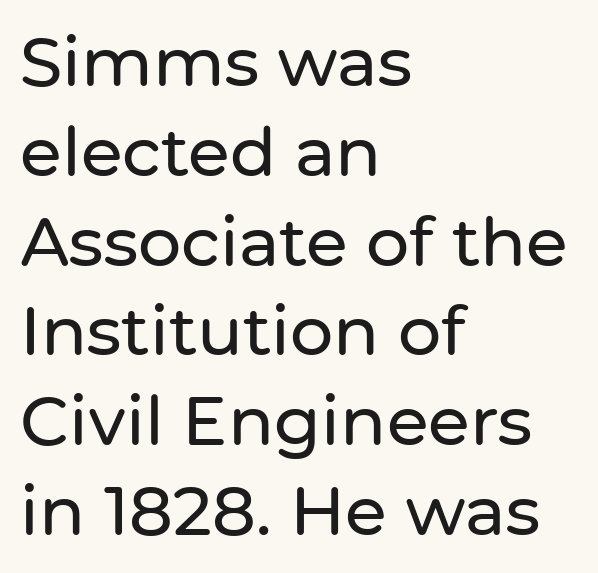
What kind of face is this? One without serifs — a sans. Evenly set lines give the paragraph a standard silhouette. The gaps between neighbouring characters are ordinary and unremarkable. The lettering stays uniformly vertical, giving the passage a roman look.
